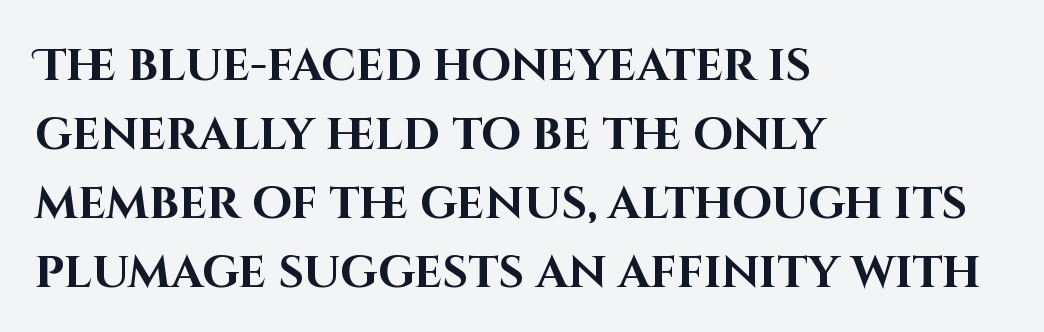
{"serif": "no", "italic": "no", "bold": "yes", "weight": "bold", "width": "normal", "stroke_contrast": "high", "x_height": "large", "monospaced": "no", "underline": "no", "align": "left", "line_spacing": "normal", "line_spacing_ratio": 1.53, "letter_spacing": "normal", "letter_spacing_em": 0.0, "glyph_px": 45}
